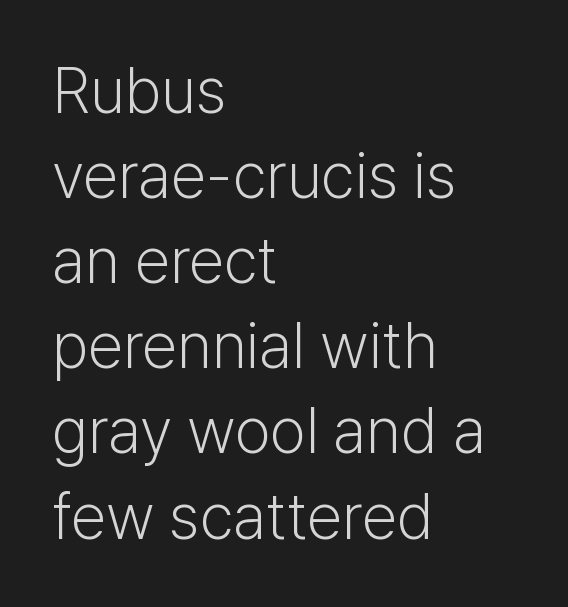
Q: Is the text bold? A: No.
Q: Is the text italic (slanted)? A: No, it is upright.
Q: Is the typeface a serif or a sans-serif typeface? A: Sans-serif.
Q: Is the text underlined? A: No.
Q: How is the paragraph aligned? A: Left-aligned.
Q: Is the spacing between letters normal or unusually wide? A: Normal.
Q: Is the spacing between lines tight, normal or loose? A: Normal.
Q: Width (condensed, normal, or wide)? A: Normal.
Q: Stroke contrast? A: Low.
Q: x-height? A: Medium.
Q: Monospaced? A: No.
